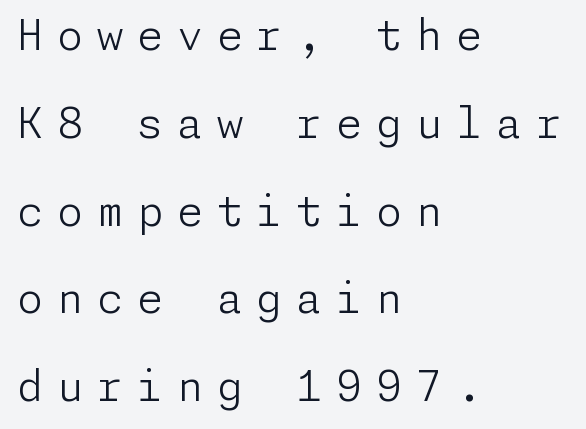
{"serif": "no", "italic": "no", "bold": "no", "weight": "light", "width": "normal", "stroke_contrast": "low", "x_height": "medium", "underline": "no", "align": "left", "line_spacing": "loose", "line_spacing_ratio": 2.09, "letter_spacing": "wide", "letter_spacing_em": 0.33, "glyph_px": 42}
